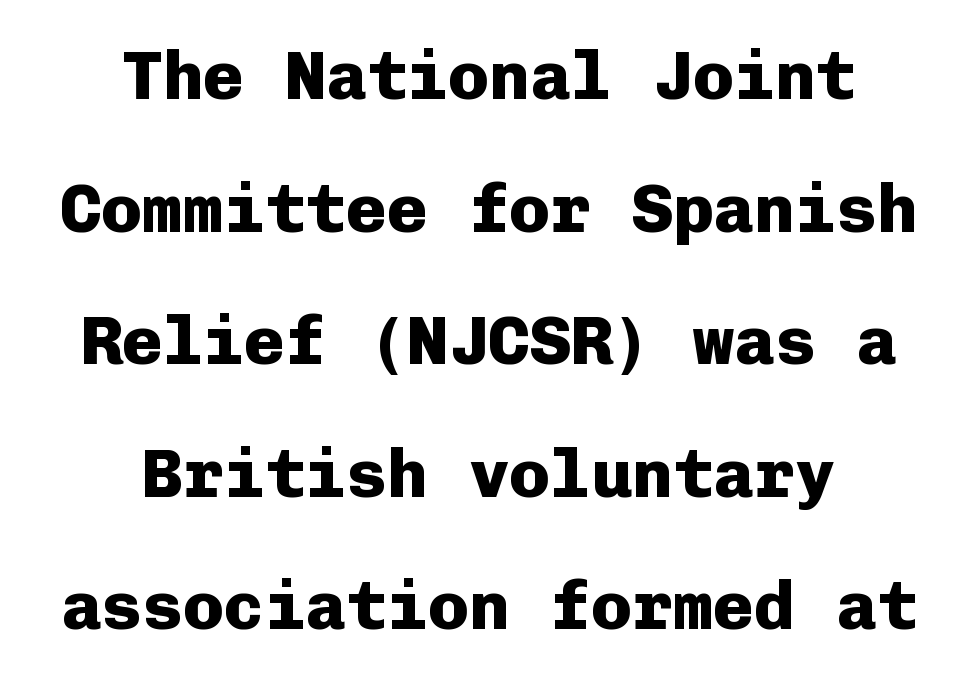
The image shows 68 px heavy sans-serif type, upright, monospaced; set centered, loose line spacing (1.95x), normal letter spacing, not underlined; low stroke contrast and a medium x-height.
